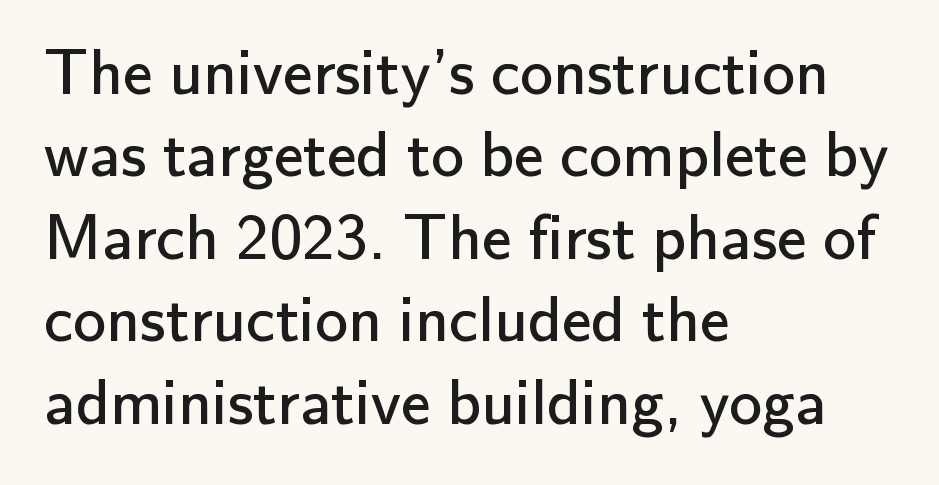
Q: Is the text bold? A: No.
Q: Is the text italic (slanted)? A: No, it is upright.
Q: Is the typeface a serif or a sans-serif typeface? A: Sans-serif.
Q: Is the text underlined? A: No.
Q: How is the paragraph aligned? A: Left-aligned.
Q: Is the spacing between letters normal or unusually wide? A: Normal.
Q: Is the spacing between lines tight, normal or loose? A: Normal.
Q: Width (condensed, normal, or wide)? A: Normal.
Q: Stroke contrast? A: Low.
Q: x-height? A: Small.
Q: Monospaced? A: No.
